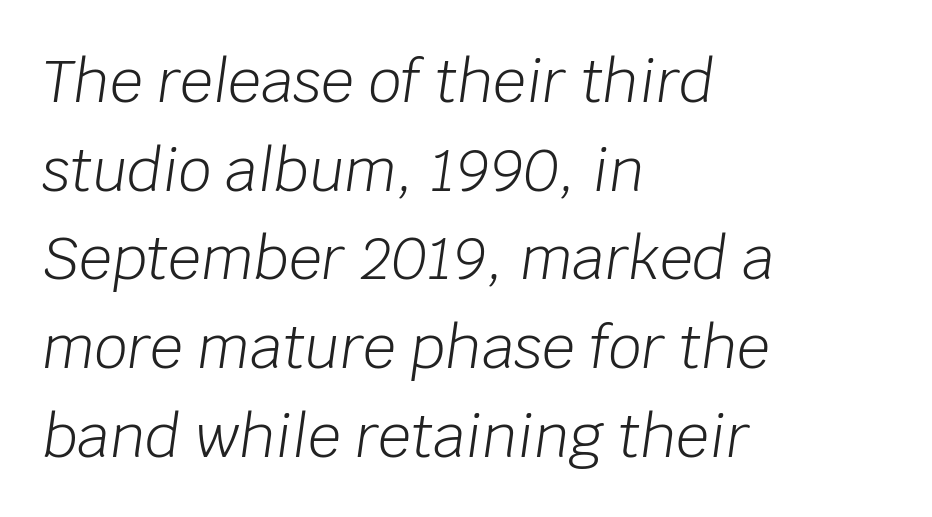
The font's italic variant was chosen for this text. The vertical gap from one line to the next is medium. The glyphs are unaccompanied by any horizontal stroke below them. The font is comparable to plain body text, perhaps lighter.
